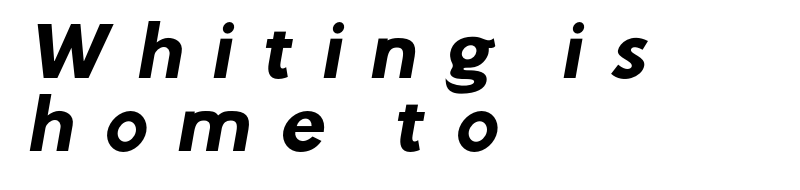
{"serif": "no", "bold": "yes", "weight": "heavy", "width": "normal", "stroke_contrast": "low", "x_height": "medium", "monospaced": "no", "underline": "no", "align": "left", "line_spacing": "tight", "line_spacing_ratio": 1.1, "letter_spacing": "wide", "letter_spacing_em": 0.41, "glyph_px": 66}
